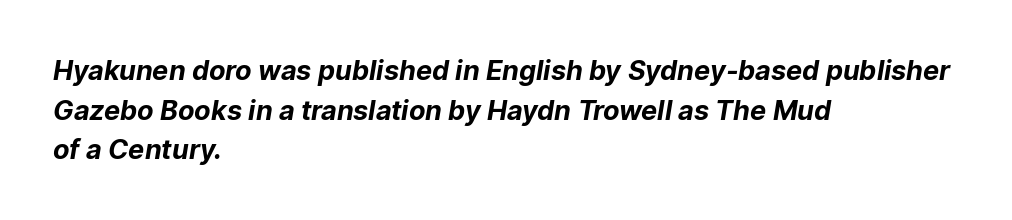
Q: Is the text bold? A: Yes.
Q: Is the text underlined? A: No.
Q: How is the paragraph aligned? A: Left-aligned.
Q: Is the spacing between letters normal or unusually wide? A: Normal.
Q: Is the spacing between lines tight, normal or loose? A: Normal.
